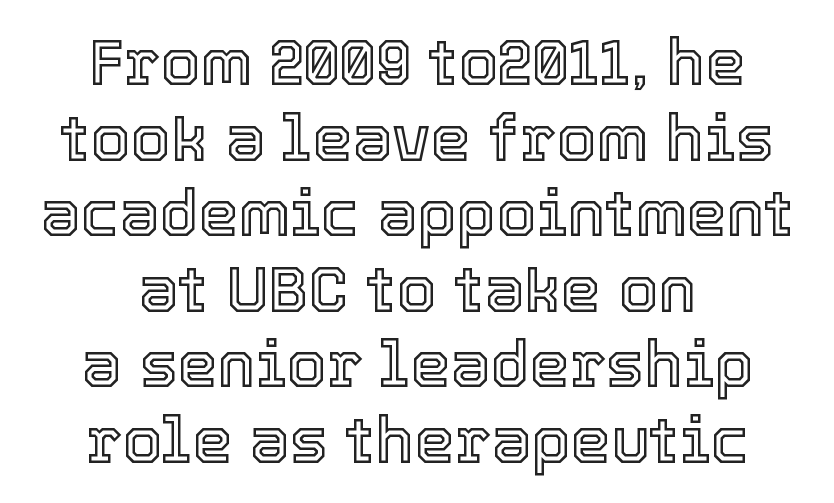
Unmarked baselines from the first word to the last. The line texture is even and compact thanks to regular tracking. The face used here is proportionally spaced, like ordinary book or web type. Posture: straight, roman, zero tilt.
